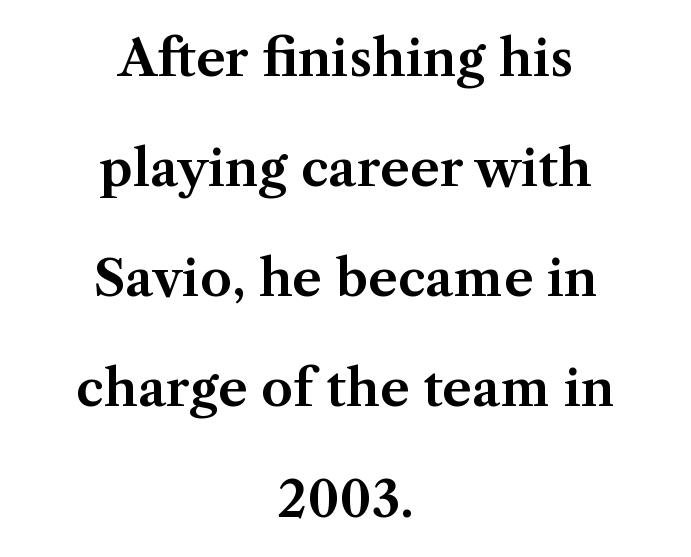
{"serif": "yes", "italic": "no", "width": "normal", "stroke_contrast": "medium", "x_height": "medium", "monospaced": "no", "underline": "no", "align": "center", "line_spacing": "loose", "line_spacing_ratio": 2.16, "letter_spacing": "normal", "letter_spacing_em": 0.0, "glyph_px": 51}
